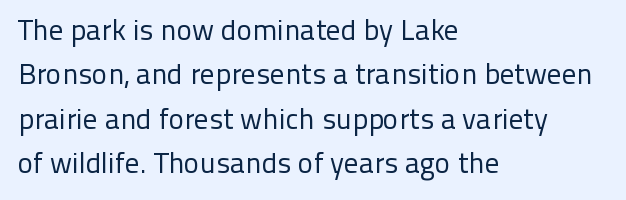
Horizontal alignment here is leftward, the default for most running prose. The font's upright variant was chosen for this text. Quick note: underline off. How are the letters spaced? Ordinarily, with no added tracking. Character widths vary here, with narrow letters taking less room than wide ones.
